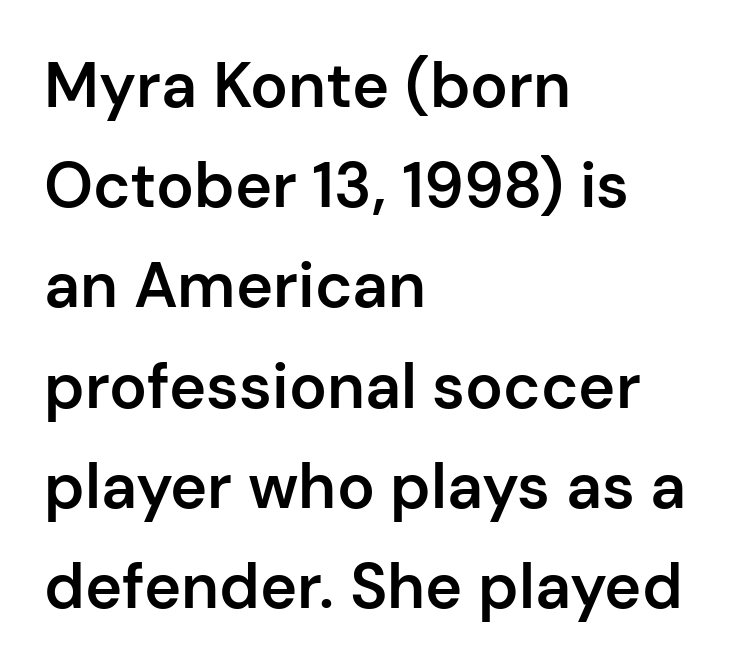
{"serif": "no", "italic": "no", "bold": "semi", "weight": "semibold", "width": "normal", "stroke_contrast": "low", "x_height": "medium", "monospaced": "no", "underline": "no", "align": "left", "line_spacing": "normal", "line_spacing_ratio": 1.59, "letter_spacing": "normal", "letter_spacing_em": 0.0, "glyph_px": 63}
